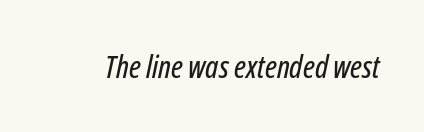
Short note: letters normally spaced. The rendering uses natural spacing where letterforms have individual widths. The glyphs look as if they've been sheared to an angle. The area under the type is left untouched.
